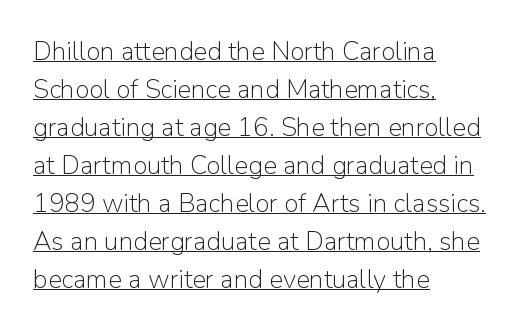
The image shows 26 px text type, upright; set left-aligned, normal line spacing (1.46x), normal letter spacing, underlined.
